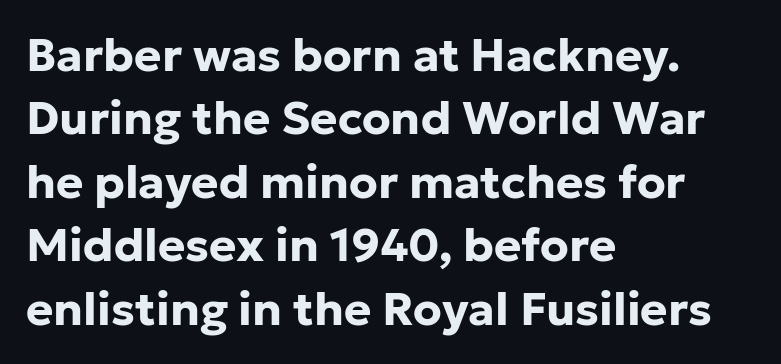
The space beneath each line is pristine and unruled. A typesetter would call this leading conventional body-copy spacing. Notice how the passage keeps a crisp vertical edge on the left only. Vertical strokes here are truly vertical. Strokes here are thick enough to call this a true bold.
